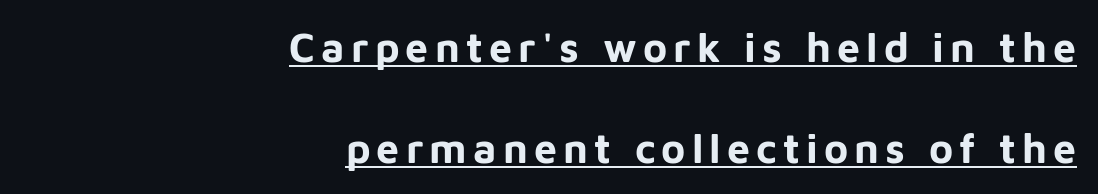
{"serif": "no", "italic": "no", "bold": "yes", "weight": "bold", "width": "normal", "stroke_contrast": "low", "x_height": "medium", "monospaced": "no", "underline": "yes", "align": "right", "line_spacing": "loose", "line_spacing_ratio": 2.46, "glyph_px": 41}
